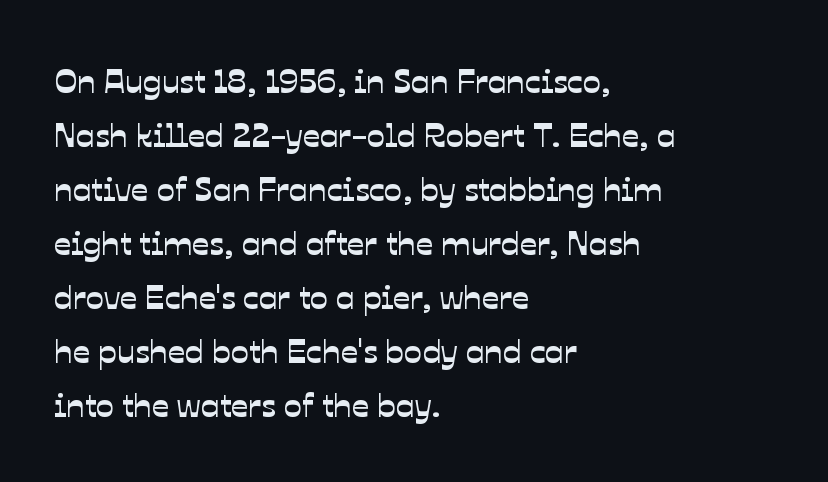
The image shows 34 px sans-serif type; set left-aligned, normal line spacing (1.59x), normal letter spacing, not underlined; low stroke contrast and a medium x-height.
